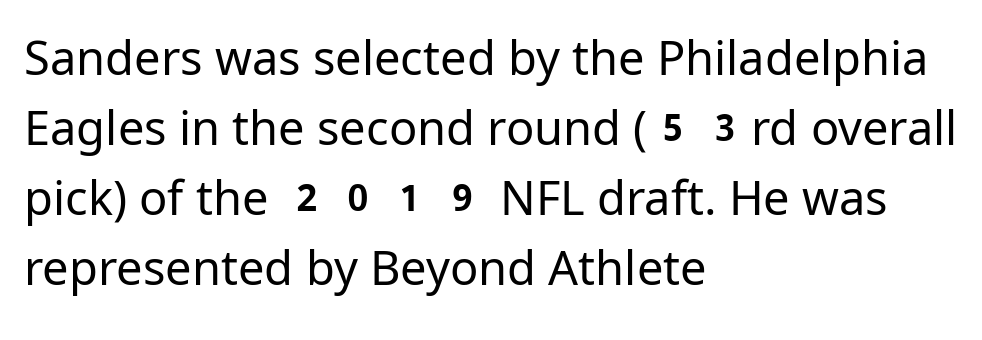
Q: Is the text bold? A: No.
Q: Is the text italic (slanted)? A: No, it is upright.
Q: Is the typeface a serif or a sans-serif typeface? A: Sans-serif.
Q: Is the text underlined? A: No.
Q: How is the paragraph aligned? A: Left-aligned.
Q: Is the spacing between letters normal or unusually wide? A: Normal.
Q: Is the spacing between lines tight, normal or loose? A: Normal.
Q: Width (condensed, normal, or wide)? A: Normal.
Q: Stroke contrast? A: Low.
Q: x-height? A: Medium.
Q: Monospaced? A: No.
